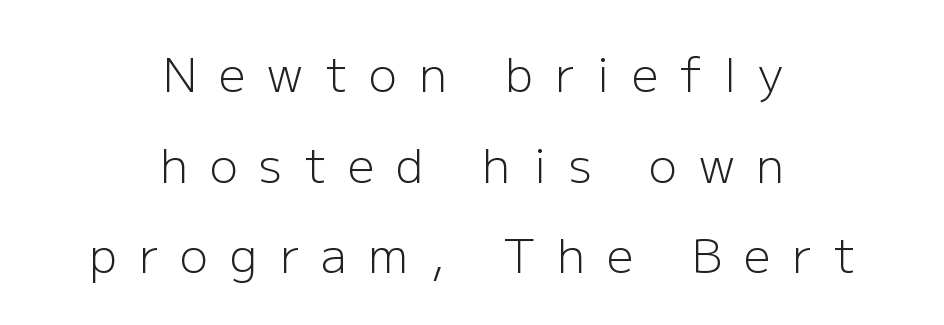
{"serif": "no", "italic": "no", "bold": "no", "weight": "light", "width": "normal", "stroke_contrast": "low", "x_height": "medium", "monospaced": "no", "underline": "no", "align": "center", "line_spacing": "loose", "line_spacing_ratio": 1.93, "letter_spacing": "wide", "letter_spacing_em": 0.47, "glyph_px": 47}
